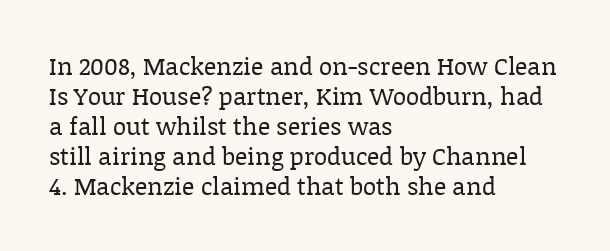
The image shows 24 px text type, upright; set left-aligned, normal line spacing (1.25x), normal letter spacing, not underlined.
